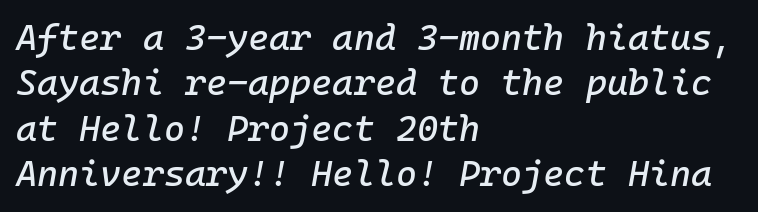
Q: Is the text italic (slanted)? A: Yes, it leans right by about 10 degrees.
Q: Is the text underlined? A: No.
Q: How is the paragraph aligned? A: Left-aligned.
Q: Is the spacing between letters normal or unusually wide? A: Normal.
Q: Is the spacing between lines tight, normal or loose? A: Normal.
Q: Width (condensed, normal, or wide)? A: Normal.
Q: Stroke contrast? A: Low.
Q: x-height? A: Medium.
Q: Monospaced? A: Yes.
